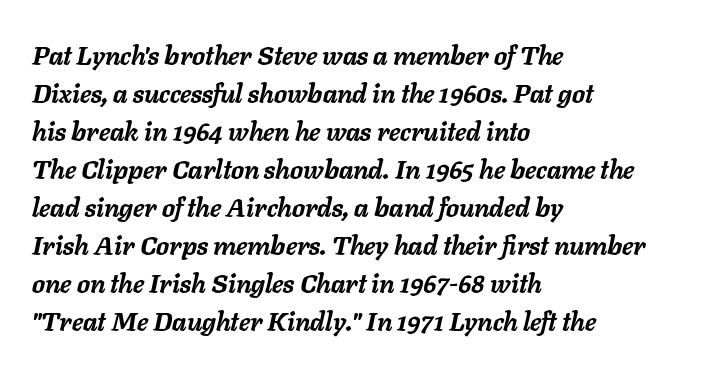
{"italic": "yes", "lean": "right", "slant_degrees": 11, "bold": "yes", "underline": "no", "align": "left", "line_spacing": "normal", "line_spacing_ratio": 1.46, "letter_spacing": "normal", "letter_spacing_em": 0.0, "glyph_px": 26}
